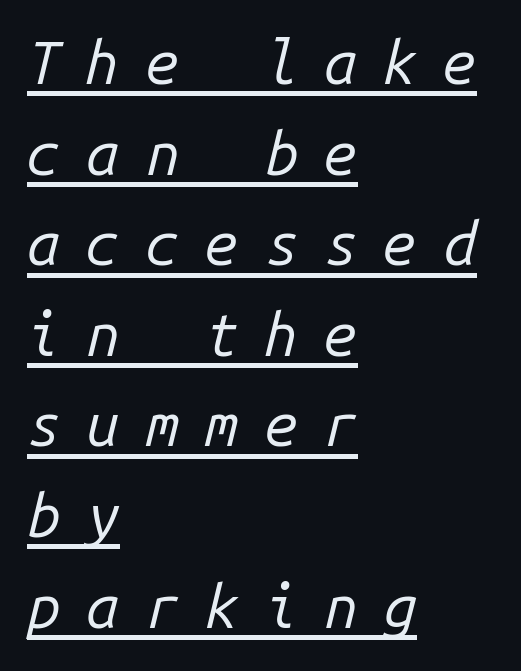
{"italic": "yes", "lean": "right", "slant_degrees": 14, "bold": "no", "weight": "regular", "width": "normal", "stroke_contrast": "low", "x_height": "medium", "monospaced": "yes", "underline": "yes", "align": "left", "line_spacing": "normal", "line_spacing_ratio": 1.51, "letter_spacing": "wide", "letter_spacing_em": 0.43, "glyph_px": 60}
